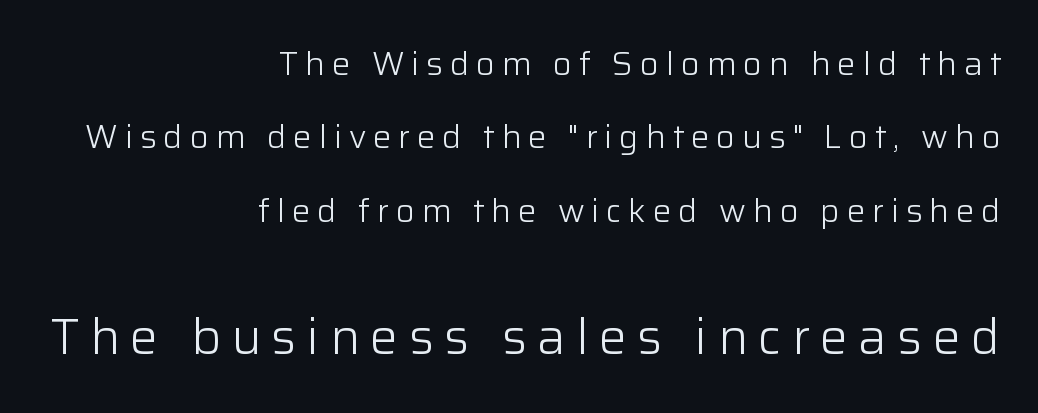
The image shows 50 px light sans-serif type, upright; set right-aligned, loose line spacing (2.22x), unusually wide letter spacing (+0.21 em), not underlined; the second (bottom) block is 1.52x larger; low stroke contrast and a medium x-height.
